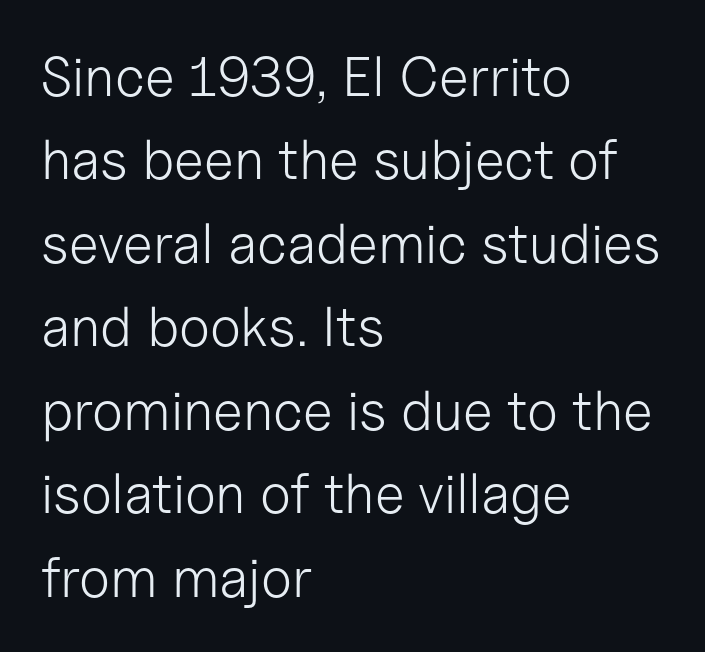
The image shows 56 px light sans-serif type, upright; set left-aligned, normal line spacing (1.49x), normal letter spacing, not underlined; low stroke contrast and a medium x-height.
